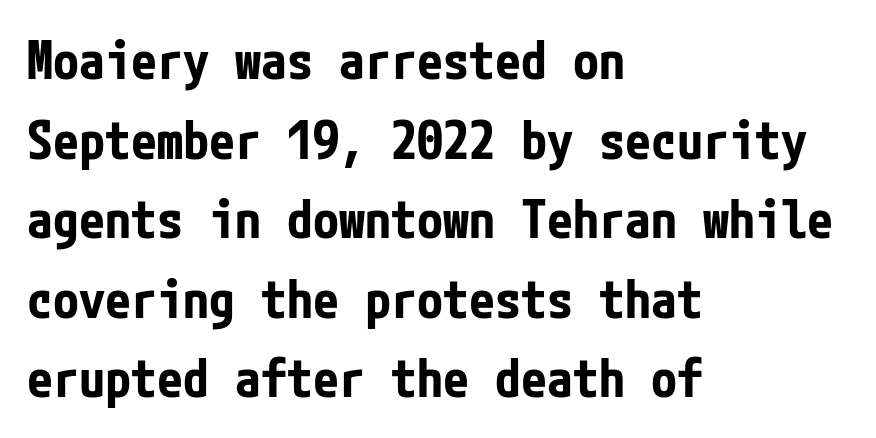
{"serif": "no", "italic": "no", "bold": "yes", "weight": "bold", "width": "condensed", "stroke_contrast": "low", "x_height": "medium", "underline": "no", "align": "left", "line_spacing": "normal", "line_spacing_ratio": 1.53, "letter_spacing": "normal", "letter_spacing_em": 0.0, "glyph_px": 52}
